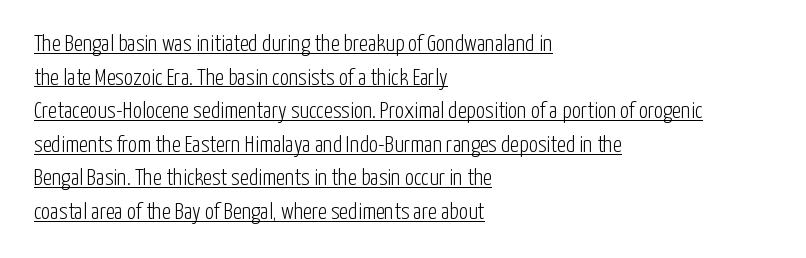
The compositor pushed each line to the left boundary. A typesetter would mark this as roman, not italic. The strokes are not fattened; the text isn't bold. No extra tracking has been applied to these lines. The specimen includes a rule beneath the text block's lines.
